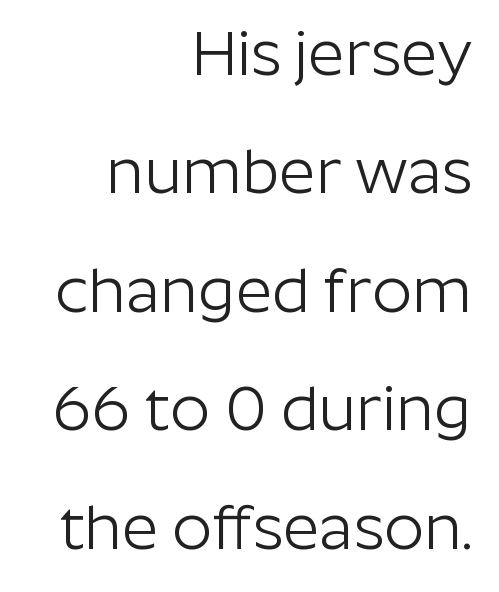
The image shows 63 px light sans-serif type, upright; set right-aligned, line spacing 1.88x, normal letter spacing, not underlined; low stroke contrast and a medium x-height.
